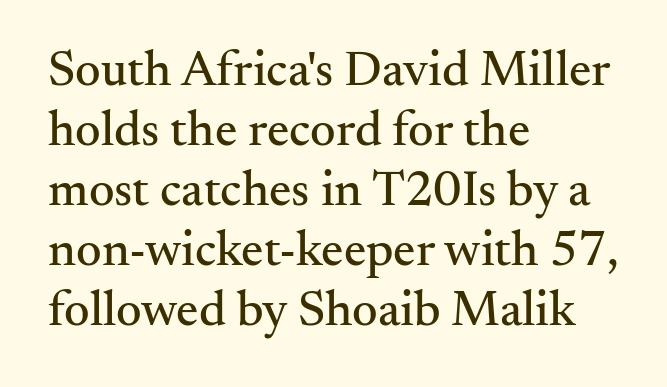
The image shows 50 px serif type, upright; set left-aligned, line spacing 1.2x, normal letter spacing, not underlined; medium stroke contrast and a small x-height.
